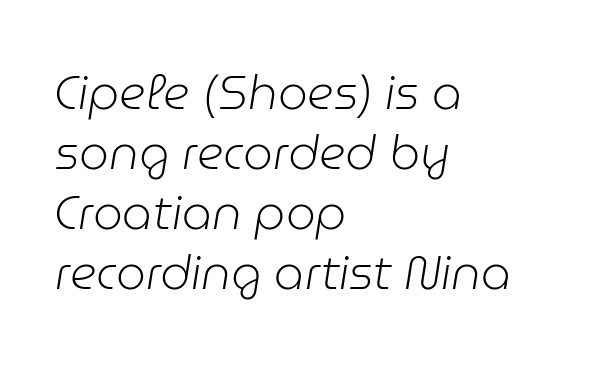
Characters are canted at an angle relative to the baseline's perpendicular. The strokes are not fattened; the text isn't bold. The text block is weighted toward the left margin, trailing off unevenly rightward. Students, observe: this is what conventionally led text looks like. The letters advance in unequal steps, a hallmark of proportional type. The strip under each line holds only bare page.
